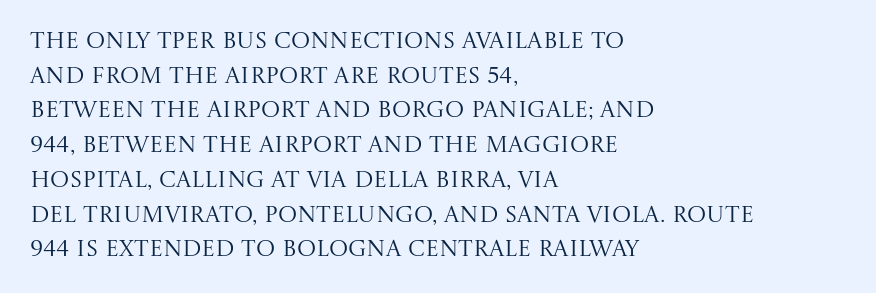
{"italic": "no", "bold": "no", "underline": "no", "align": "left", "line_spacing": "normal", "line_spacing_ratio": 1.51, "letter_spacing": "normal", "letter_spacing_em": 0.0, "glyph_px": 23}
